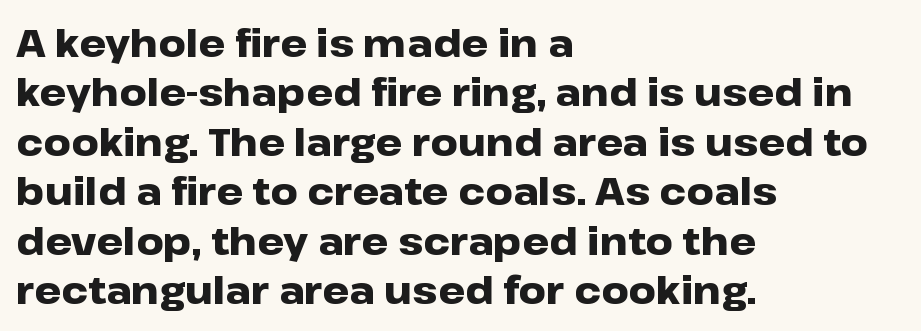
Each glyph is drawn with heavy, bold strokes. If you measured baseline to baseline, you'd find a middling distance. Caption: standard tracking, unaltered. Does the copy run flush right? No — it runs flush left. Type without underlining.
